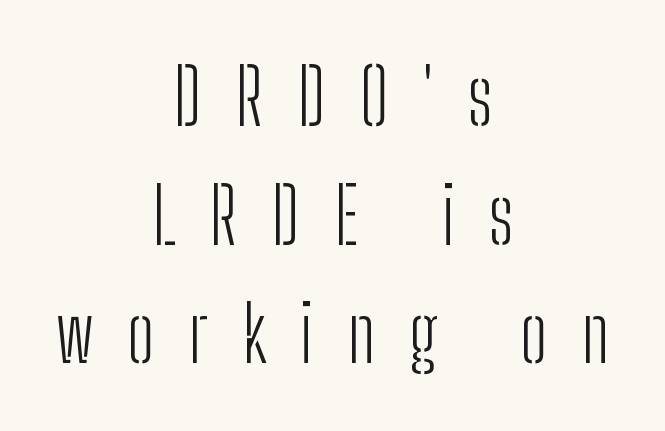
Reading down the column, the eye jumps a familiar distance to each next line. Varying glyph widths throughout — classic text-font behaviour. The strokes are not fattened; the text isn't bold. Font category for this specimen: sans-serif. The tracking jumps out immediately: characters are airy and widely separated. A typesetter would mark this as roman, not italic.
